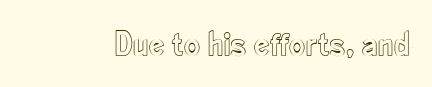
Q: Is the text italic (slanted)? A: No, it is upright.
Q: Is the text underlined? A: No.
Q: Is the spacing between letters normal or unusually wide? A: Normal.
Q: Width (condensed, normal, or wide)? A: Condensed.
Q: x-height? A: Small.
Q: Monospaced? A: No.
